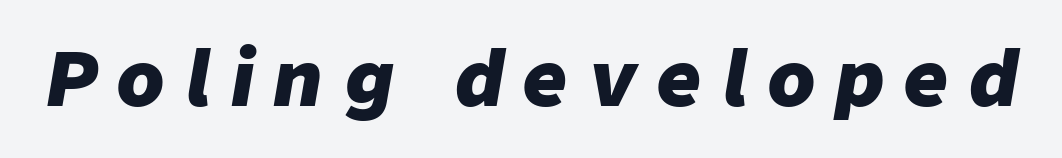
The image shows 76 px heavy type, italic (leaning right); set unusually wide letter spacing (+0.27 em), not underlined; low stroke contrast and a medium x-height.
